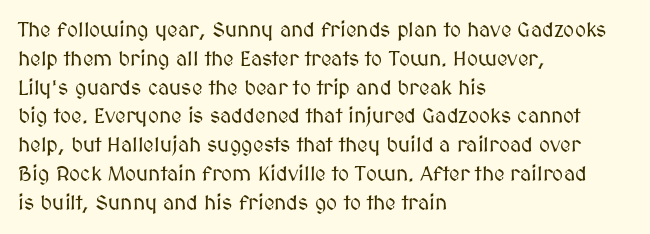
The compositor pushed each line to the left boundary. The strip under each line holds only bare page. When letters stand straight like this, we call the style roman or upright. Letter spacing: default. In terms of leading, this rendering sits right in the middle.
